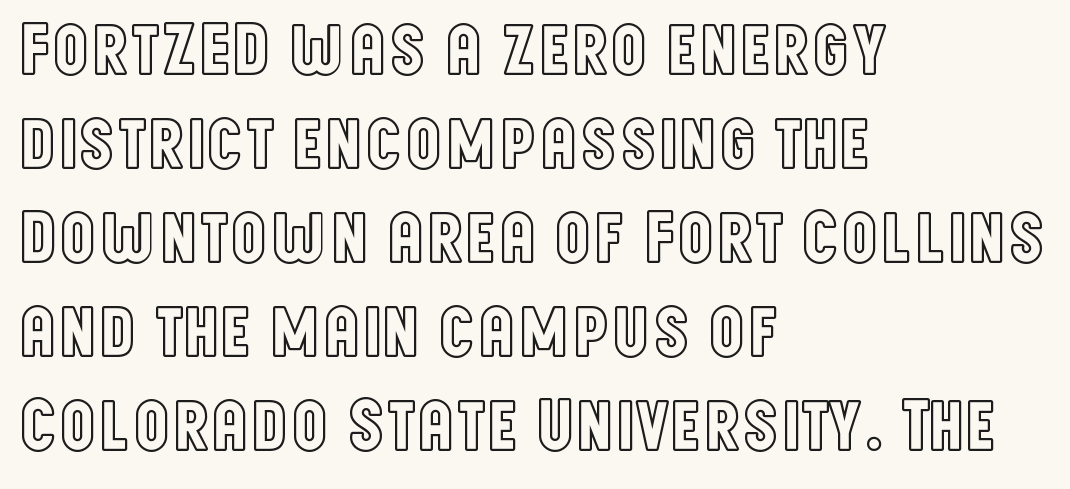
The image shows 74 px condensed type, upright; set left-aligned, normal line spacing (1.27x), normal letter spacing, not underlined; a large x-height.
